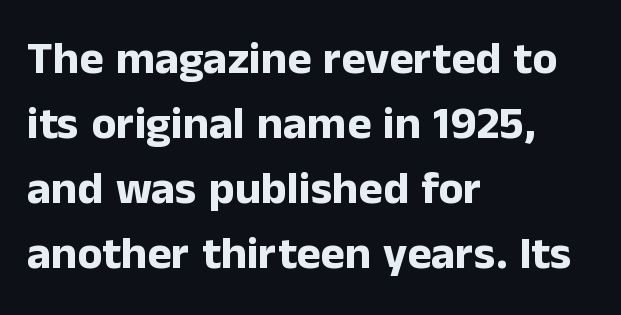
Visually the block forms a straight wall on the left and a jagged coastline on the right. The line texture is even and compact thanks to regular tracking. Does the type have serifs? No, each stem ends abruptly. The typesetting leans heavy: a genuine bold. Regular leading. The zone under the glyphs is completely vacant.
